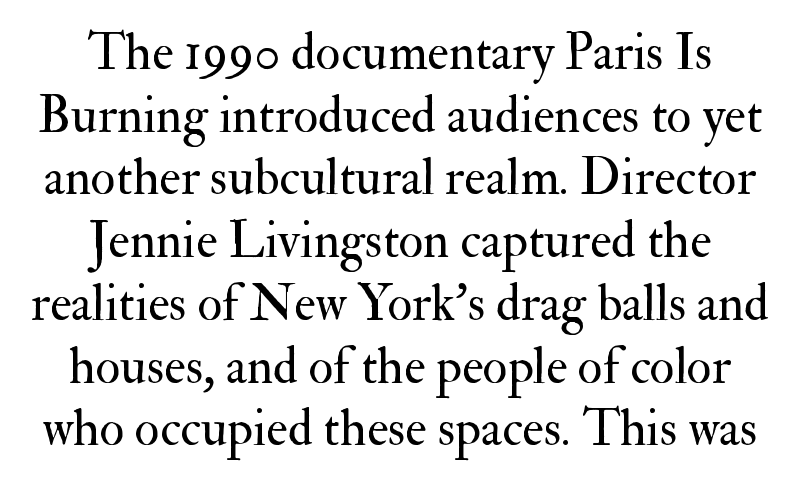
Q: Is the text bold? A: No.
Q: Is the text italic (slanted)? A: No, it is upright.
Q: Is the typeface a serif or a sans-serif typeface? A: Serif.
Q: Is the text underlined? A: No.
Q: How is the paragraph aligned? A: Centered.
Q: Is the spacing between letters normal or unusually wide? A: Normal.
Q: Width (condensed, normal, or wide)? A: Normal.
Q: Stroke contrast? A: Medium.
Q: x-height? A: Small.
Q: Monospaced? A: No.
